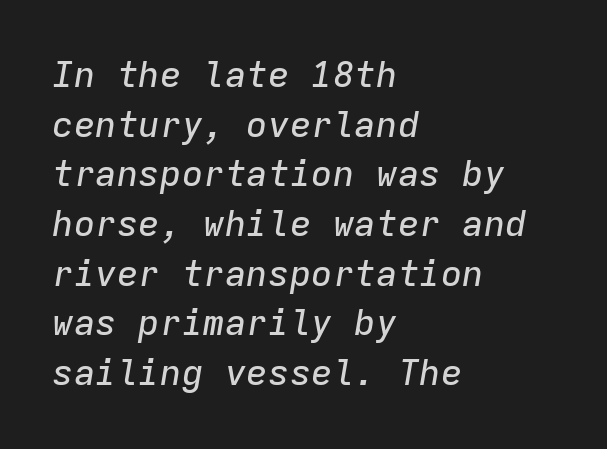
The area under the type is left untouched. Where is the straight margin? On the left. A typesetter would call this zero additional tracking. Line spacing here is normal. The passage shown is typed in a monospace face where columns stay perfectly aligned.
